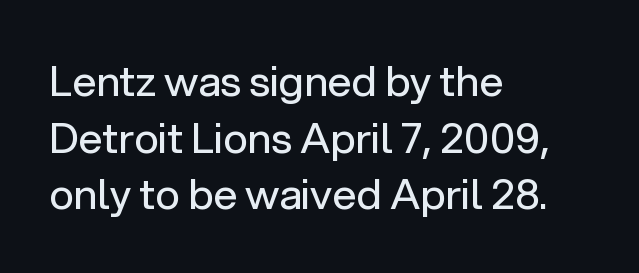
Q: Is the text bold? A: No.
Q: Is the text italic (slanted)? A: No, it is upright.
Q: Is the typeface a serif or a sans-serif typeface? A: Sans-serif.
Q: Is the text underlined? A: No.
Q: How is the paragraph aligned? A: Left-aligned.
Q: Is the spacing between letters normal or unusually wide? A: Normal.
Q: Is the spacing between lines tight, normal or loose? A: Normal.
Q: Width (condensed, normal, or wide)? A: Normal.
Q: Stroke contrast? A: Low.
Q: x-height? A: Medium.
Q: Monospaced? A: No.
